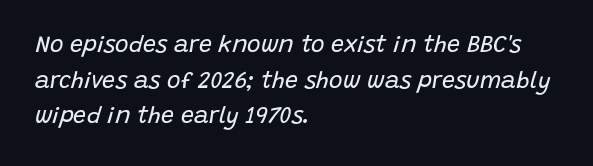
Q: Is the text bold? A: No.
Q: Is the text italic (slanted)? A: Yes, it leans right by about 15 degrees.
Q: Is the text underlined? A: No.
Q: How is the paragraph aligned? A: Left-aligned.
Q: Is the spacing between letters normal or unusually wide? A: Normal.
Q: Is the spacing between lines tight, normal or loose? A: Normal.
